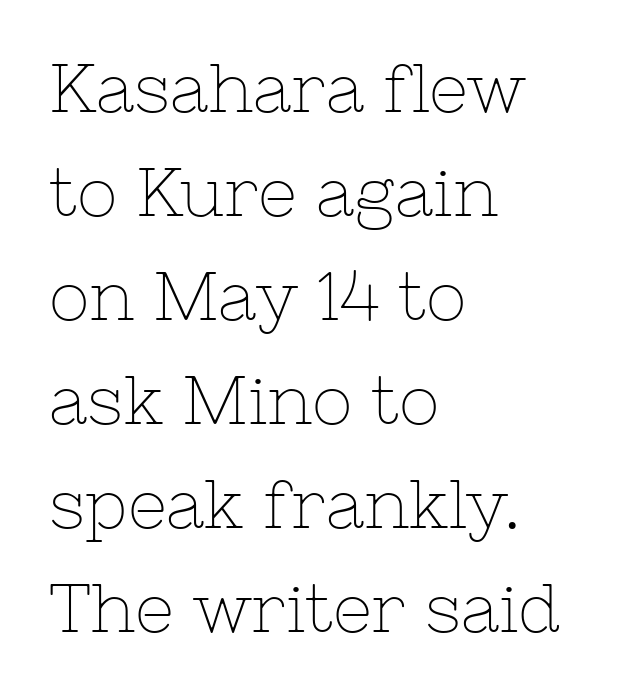
The type family on display is of the serif kind. The line-height multiplier appears to be the usual default. Proportional: the letters do not fall into vertical columns. It's the straight-up-and-down kind of type. Anything drawn beneath the words? Only blank space.
